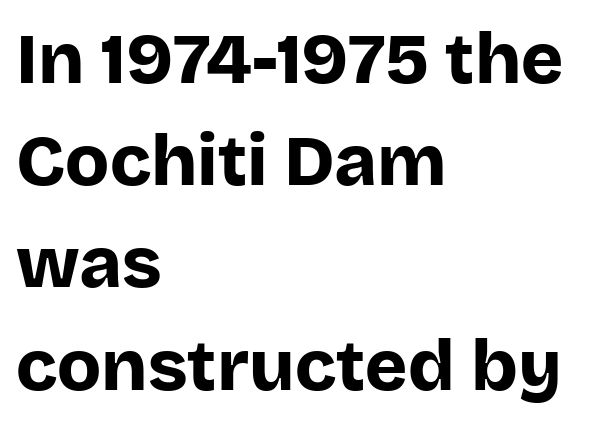
Reading down the block, your eye returns to a fixed left position each line. Set as a true bold cut, around the 700 mark. Clear beneath every line of the passage. Serif or sans? Sans — the stroke terminals are bare. Posture: upright roman. The vertical gap from one line to the next is medium.
